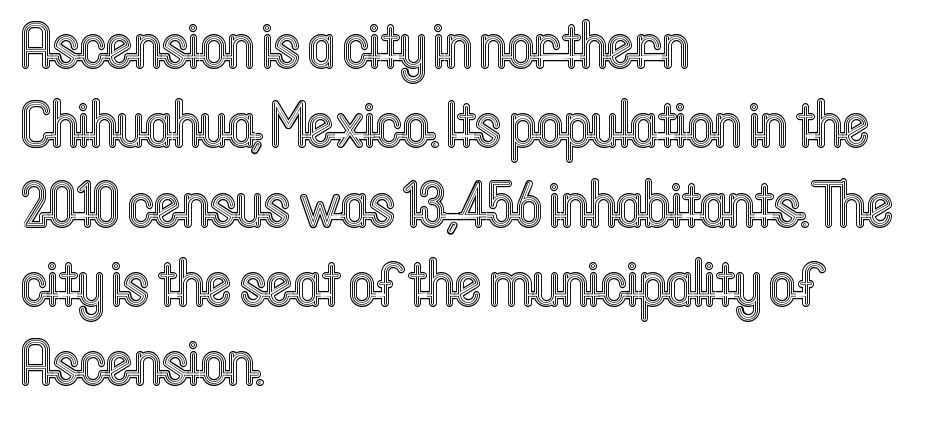
Q: Is the text italic (slanted)? A: No, it is upright.
Q: Is the text underlined? A: No.
Q: How is the paragraph aligned? A: Left-aligned.
Q: Is the spacing between letters normal or unusually wide? A: Normal.
Q: Width (condensed, normal, or wide)? A: Condensed.
Q: x-height? A: Medium.
Q: Monospaced? A: No.
